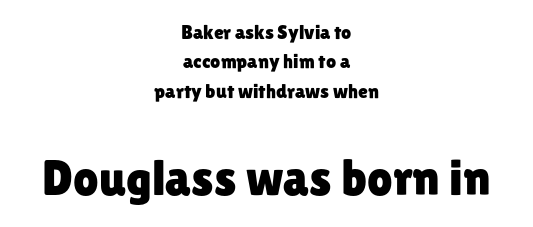
The horizontal fit of the characters is conventional and even. Here the second block reads like a headline and the first like body copy. Is this a sans? Yes — the strokes have no serifs. Proportional: the letters do not fall into vertical columns.
